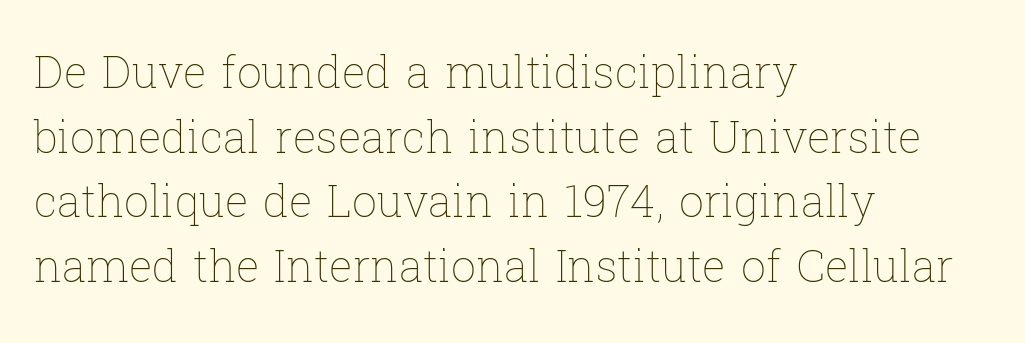
The passage shown is typed in a proportional face where columns would drift. Vertical stems look standard width or narrower in stroke. The letters sit at their default tracking, neither squeezed nor spread. Upright lettering throughout. Nobody drew a line under any word here. This rendering uses left alignment, leaving the right contour irregular.
